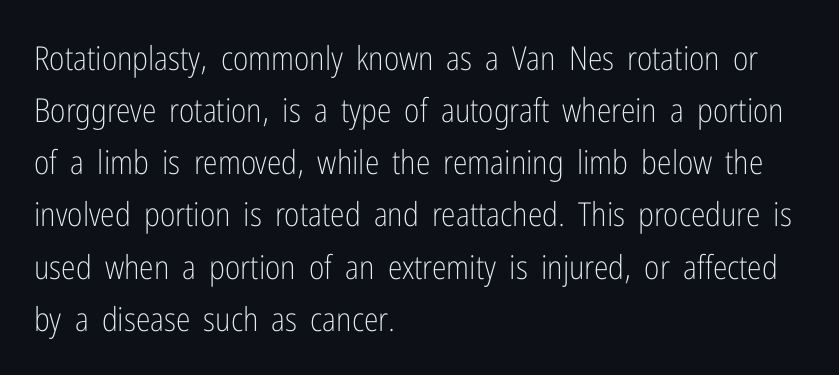
The image shows 33 px light, condensed sans-serif type, upright; set left-aligned, normal line spacing (1.58x), normal letter spacing, not underlined; low stroke contrast and a medium x-height.
